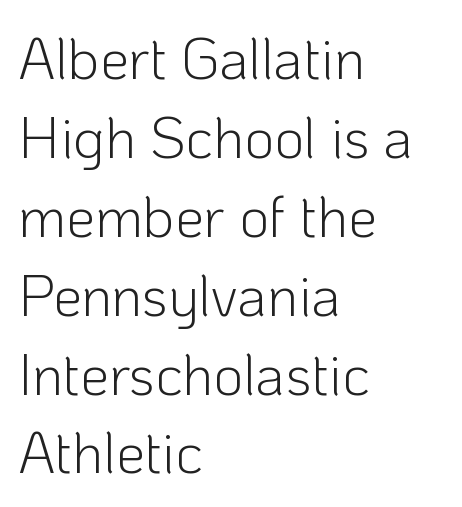
Q: Is the text bold? A: No.
Q: Is the text italic (slanted)? A: No, it is upright.
Q: Is the typeface a serif or a sans-serif typeface? A: Sans-serif.
Q: Is the text underlined? A: No.
Q: How is the paragraph aligned? A: Left-aligned.
Q: Is the spacing between letters normal or unusually wide? A: Normal.
Q: Is the spacing between lines tight, normal or loose? A: Normal.
Q: Width (condensed, normal, or wide)? A: Normal.
Q: Stroke contrast? A: Low.
Q: x-height? A: Medium.
Q: Monospaced? A: No.
